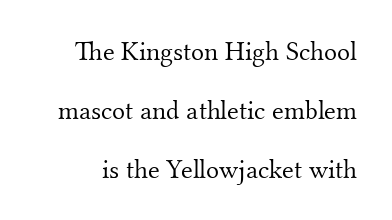
{"italic": "no", "bold": "no", "underline": "no", "line_spacing": "loose", "line_spacing_ratio": 2.18, "letter_spacing": "normal", "letter_spacing_em": 0.0, "glyph_px": 27}
